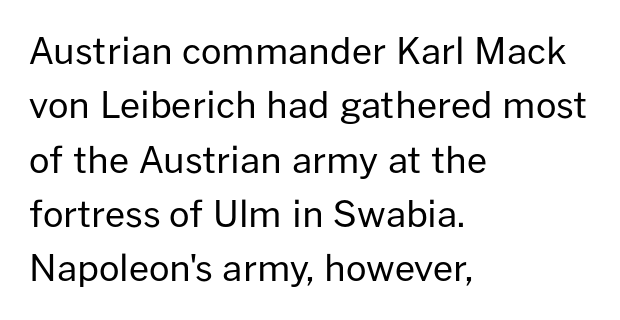
Q: Is the text bold? A: No.
Q: Is the text italic (slanted)? A: No, it is upright.
Q: Is the typeface a serif or a sans-serif typeface? A: Sans-serif.
Q: Is the text underlined? A: No.
Q: How is the paragraph aligned? A: Left-aligned.
Q: Is the spacing between letters normal or unusually wide? A: Normal.
Q: Is the spacing between lines tight, normal or loose? A: Normal.
Q: Width (condensed, normal, or wide)? A: Normal.
Q: Stroke contrast? A: Low.
Q: x-height? A: Medium.
Q: Monospaced? A: No.
